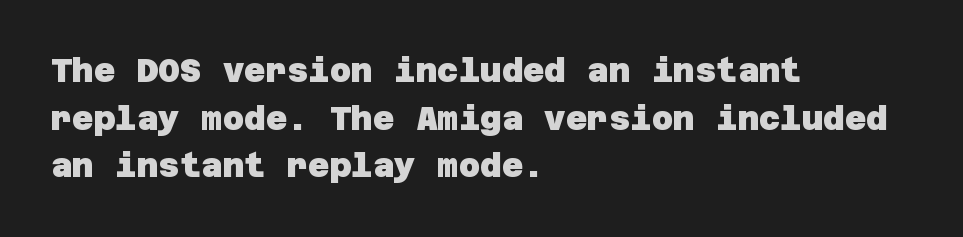
Q: Is the text bold? A: Yes.
Q: Is the typeface a serif or a sans-serif typeface? A: Sans-serif.
Q: Is the text underlined? A: No.
Q: How is the paragraph aligned? A: Left-aligned.
Q: Is the spacing between letters normal or unusually wide? A: Normal.
Q: Is the spacing between lines tight, normal or loose? A: Normal.
Q: Width (condensed, normal, or wide)? A: Normal.
Q: Stroke contrast? A: Low.
Q: x-height? A: Large.
